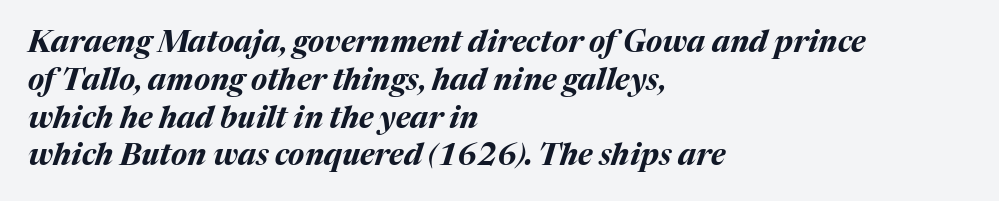
Regarding leading, the lines here are spaced in the standard way. In terms of weight, the rendering is a true, heavy bold. Any mark beneath the type? The region is blank. Inter-character spacing is left at the font's built-in metrics.
